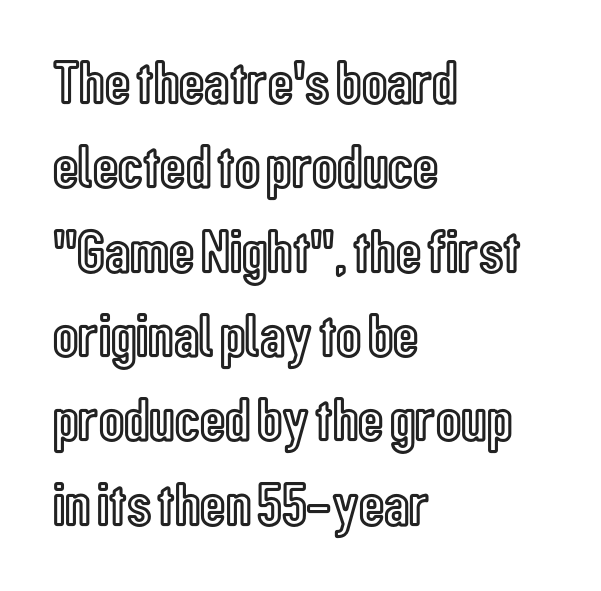
{"italic": "no", "width": "condensed", "x_height": "medium", "monospaced": "no", "underline": "no", "align": "left", "line_spacing": "normal", "line_spacing_ratio": 1.36, "letter_spacing": "normal", "letter_spacing_em": 0.0, "glyph_px": 62}
